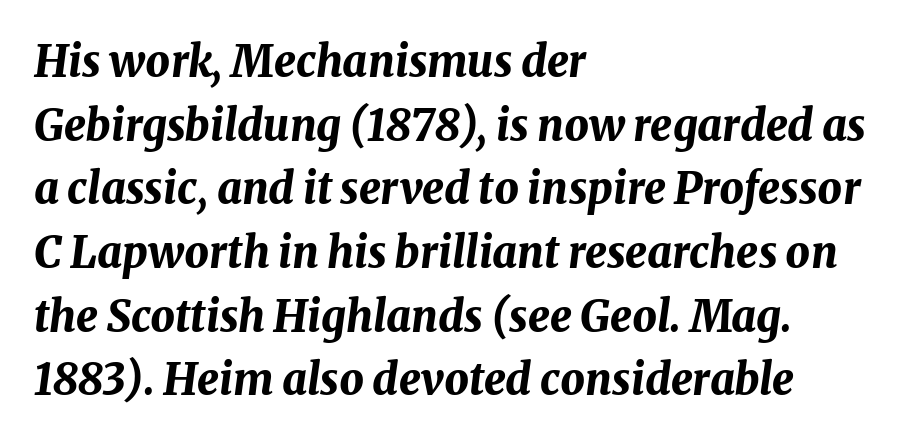
These lines are set flush left with a ragged right edge. The face used here is rendered with its standard letterfit. The letters are bold, with thick, heavy strokes. Vertically, the passage feels balanced, rows spaced as you'd expect. This rendering features lettering with no underline.
